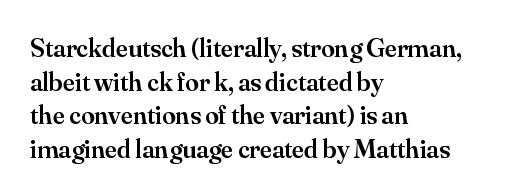
{"italic": "no", "bold": "semi", "underline": "no", "align": "left", "line_spacing": "normal", "line_spacing_ratio": 1.25, "letter_spacing": "normal", "letter_spacing_em": 0.0, "glyph_px": 27}
